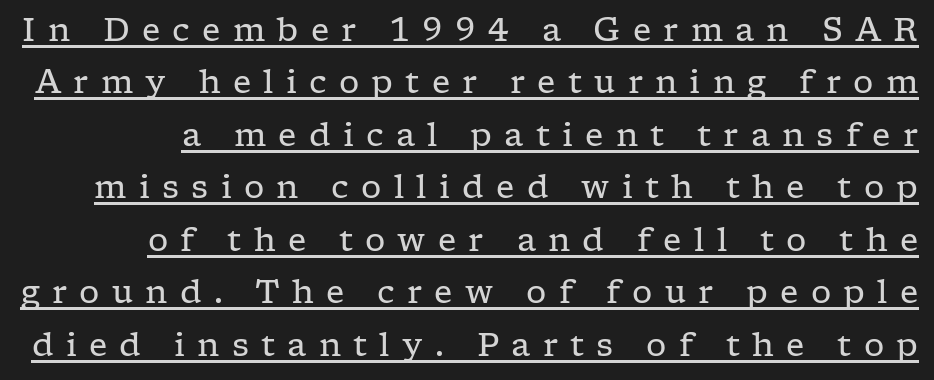
Little horizontal feet cap the strokes, marking this as serif type. Honestly, the letter spacing is so wide it's the main thing you notice. Here the designer chose a conventional face with non-uniform glyph widths. Decoration check: the copy is underlined. Do the letters lean? They stand straight. Is the type heavy? It reads as light-to-regular instead.
